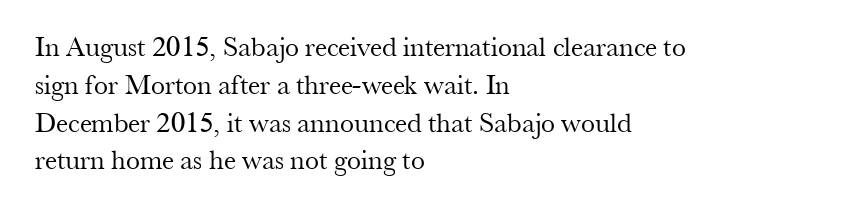
Glance below the letters and you will spot only blank space. I'd call this a serif setting — the letters wear small feet. Line spacing here is normal. Is the block centered? No — it sits flush against the left margin. The typesetting does not lean heavy: it is not bold. Is the letter spacing exaggerated? No — it looks like the ordinary default.
